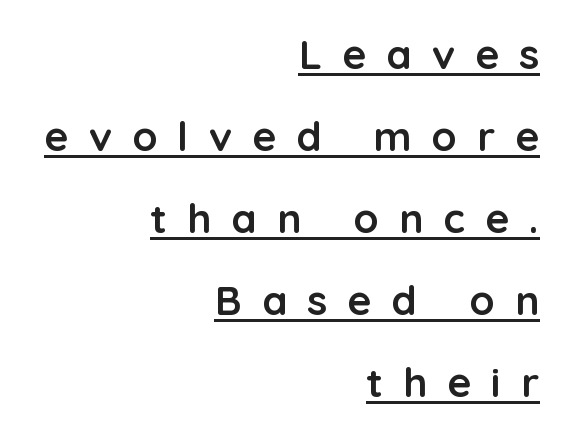
The image shows 41 px semibold sans-serif type, upright; set right-aligned, loose line spacing (2.0x), unusually wide letter spacing (+0.49 em), underlined; low stroke contrast and a medium x-height.
